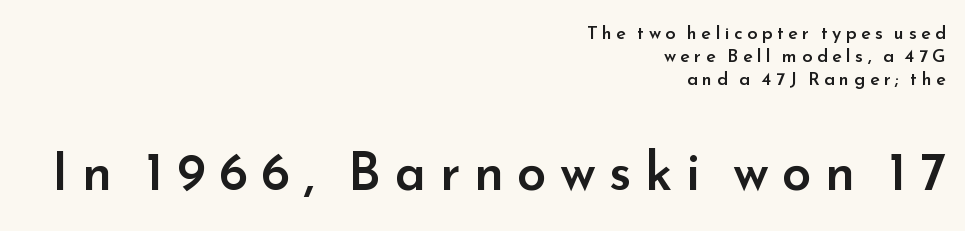
Q: Is the text bold? A: Semi-bold.
Q: Is the text italic (slanted)? A: No, it is upright.
Q: Is the typeface a serif or a sans-serif typeface? A: Sans-serif.
Q: Is the text underlined? A: No.
Q: How is the paragraph aligned? A: Right-aligned.
Q: Is the spacing between letters normal or unusually wide? A: Unusually wide.
Q: Is the spacing between lines tight, normal or loose? A: Normal.
Q: Which block of text is set in a larger size, the first (top) or the second (bottom)? A: The second (bottom) one.
Q: Width (condensed, normal, or wide)? A: Normal.
Q: Stroke contrast? A: Low.
Q: x-height? A: Small.
Q: Monospaced? A: No.
